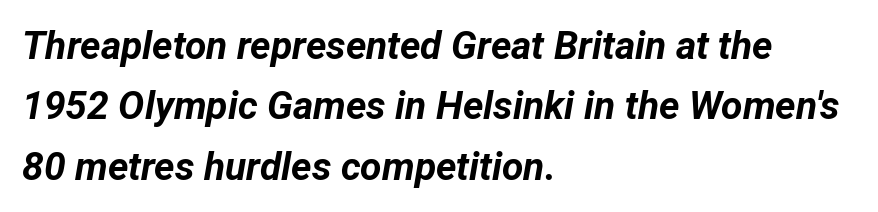
Q: Is the text bold? A: Yes.
Q: Is the text italic (slanted)? A: Yes, it leans right by about 12 degrees.
Q: Is the text underlined? A: No.
Q: How is the paragraph aligned? A: Left-aligned.
Q: Is the spacing between letters normal or unusually wide? A: Normal.
Q: Is the spacing between lines tight, normal or loose? A: Normal.
Q: Width (condensed, normal, or wide)? A: Normal.
Q: Stroke contrast? A: Low.
Q: x-height? A: Medium.
Q: Monospaced? A: No.
